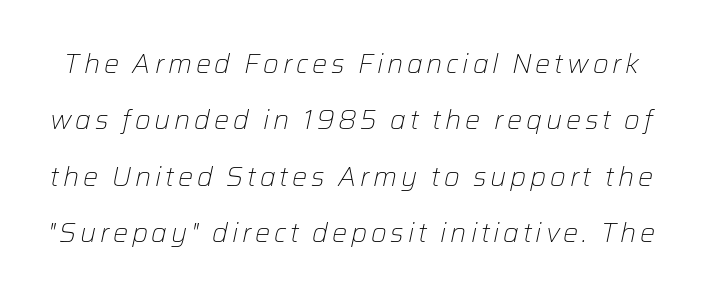
Bold? No — there's no thickening of the strokes. Beneath every word, the page is bare. This sample uses an oblique cut, with every glyph tilted off the vertical. Whoever set this chose breathing room over compactness in the vertical rhythm.
